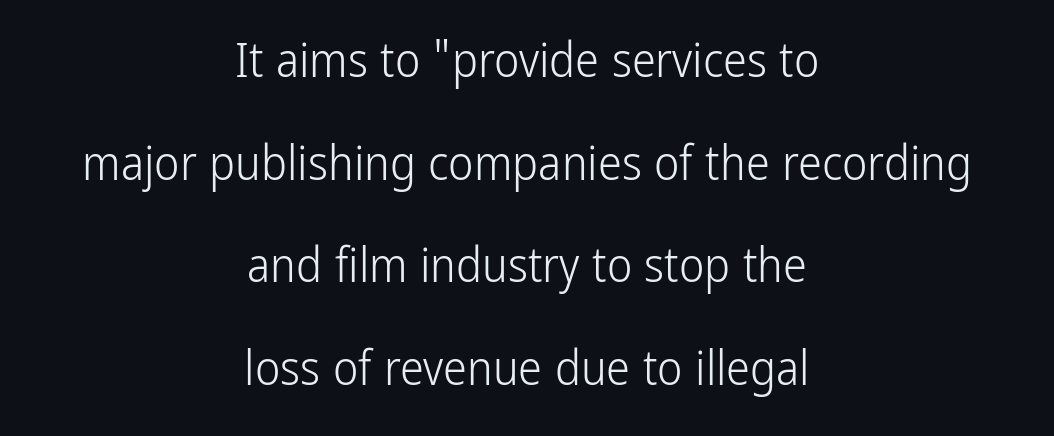
Q: Is the text bold? A: No.
Q: Is the text italic (slanted)? A: No, it is upright.
Q: Is the typeface a serif or a sans-serif typeface? A: Sans-serif.
Q: Is the text underlined? A: No.
Q: How is the paragraph aligned? A: Centered.
Q: Is the spacing between letters normal or unusually wide? A: Normal.
Q: Is the spacing between lines tight, normal or loose? A: Loose.
Q: Width (condensed, normal, or wide)? A: Condensed.
Q: Stroke contrast? A: Low.
Q: x-height? A: Medium.
Q: Monospaced? A: No.
